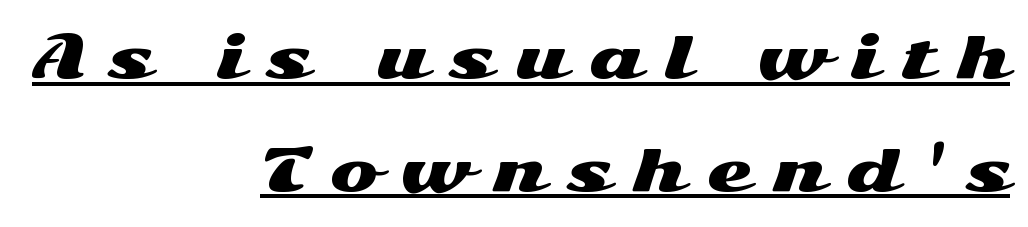
Q: Is the text italic (slanted)? A: Yes.
Q: Is the typeface a serif or a sans-serif typeface? A: Sans-serif.
Q: Is the text underlined? A: Yes.
Q: How is the paragraph aligned? A: Right-aligned.
Q: Is the spacing between letters normal or unusually wide? A: Unusually wide.
Q: Is the spacing between lines tight, normal or loose? A: Loose.
Q: Width (condensed, normal, or wide)? A: Wide.
Q: Stroke contrast? A: Medium.
Q: x-height? A: Medium.
Q: Monospaced? A: No.
